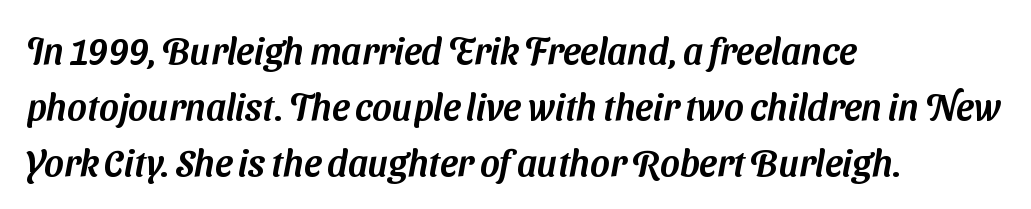
The image shows 37 px sans-serif type; set left-aligned, normal line spacing (1.51x), normal letter spacing, not underlined; medium stroke contrast and a medium x-height.
